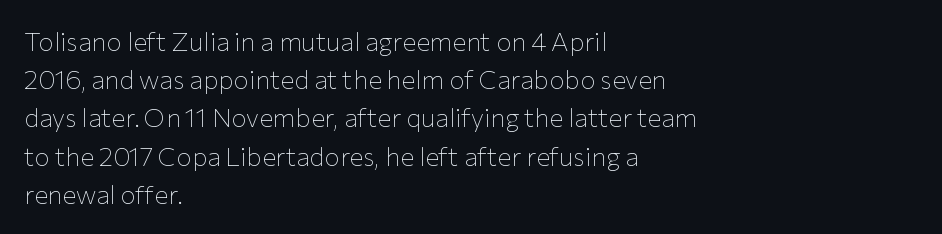
{"italic": "no", "bold": "no", "underline": "no", "align": "left", "line_spacing": "normal", "line_spacing_ratio": 1.47, "letter_spacing": "normal", "letter_spacing_em": 0.0, "glyph_px": 26}
